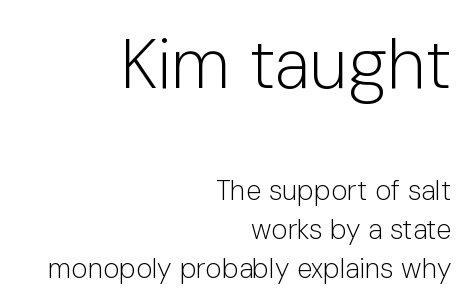
The image shows 70 px light sans-serif type, upright; set right-aligned, normal line spacing (1.4x), normal letter spacing, not underlined; the first (top) block is 2.5x larger; low stroke contrast and a medium x-height.
